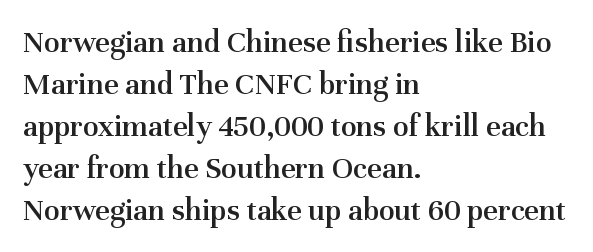
Glance below the letters and you will spot only blank space. The rendering uses natural spacing where letterforms have individual widths. Caption: standard tracking, unaltered. A typesetter would call this leading conventional body-copy spacing. This is roman type, the default non-slanted kind. Type style note: has serifs.
